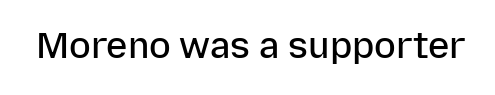
{"serif": "no", "italic": "no", "bold": "semi", "weight": "semibold", "width": "normal", "stroke_contrast": "low", "x_height": "medium", "monospaced": "no", "underline": "no", "letter_spacing": "normal", "letter_spacing_em": 0.0, "glyph_px": 36}
